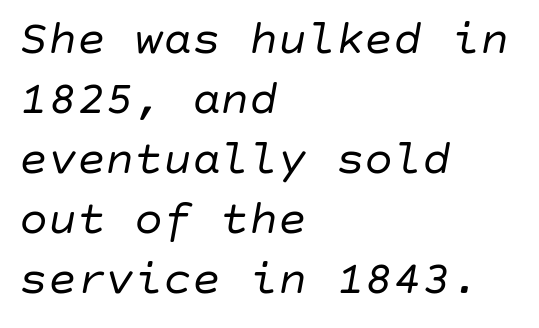
{"italic": "yes", "lean": "right", "slant_degrees": 10, "bold": "no", "weight": "regular", "width": "normal", "stroke_contrast": "low", "x_height": "large", "underline": "no", "align": "left", "line_spacing": "normal", "line_spacing_ratio": 1.25, "letter_spacing": "normal", "letter_spacing_em": 0.0, "glyph_px": 48}
